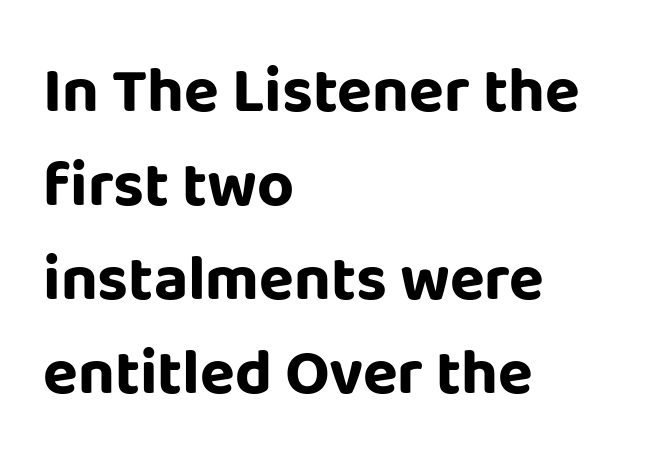
The image shows 64 px bold sans-serif type, upright; set left-aligned, normal line spacing (1.47x), normal letter spacing, not underlined; low stroke contrast and a large x-height.
